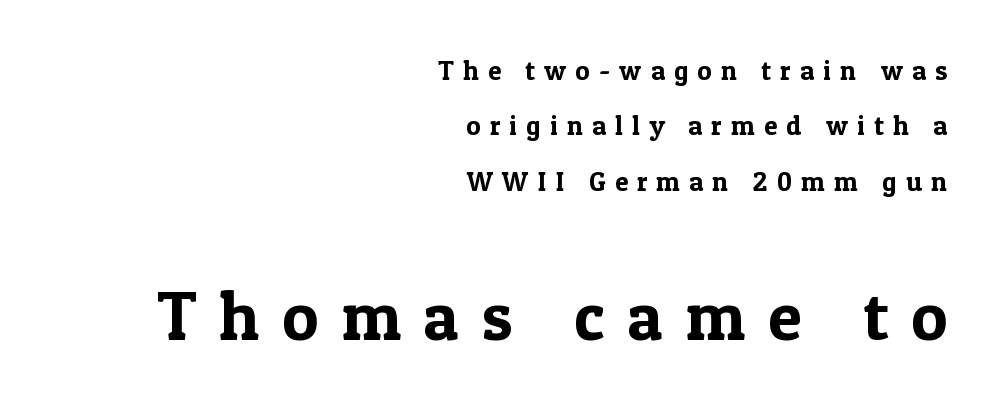
Q: Is the text italic (slanted)? A: No, it is upright.
Q: Is the typeface a serif or a sans-serif typeface? A: Serif.
Q: Is the text underlined? A: No.
Q: How is the paragraph aligned? A: Right-aligned.
Q: Is the spacing between letters normal or unusually wide? A: Unusually wide.
Q: Is the spacing between lines tight, normal or loose? A: Loose.
Q: Which block of text is set in a larger size, the first (top) or the second (bottom)? A: The second (bottom) one.
Q: Width (condensed, normal, or wide)? A: Normal.
Q: x-height? A: Medium.
Q: Monospaced? A: No.
